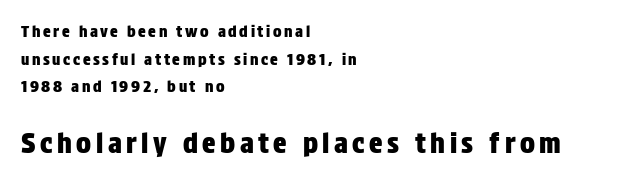
A typesetter would mark this as roman, not italic. The letters carry no serifs — their stems end cleanly without finishing strokes. Typesetter's note — lower block bumped up in size, upper block left smaller. Honestly, there is no underline to notice here at all.
